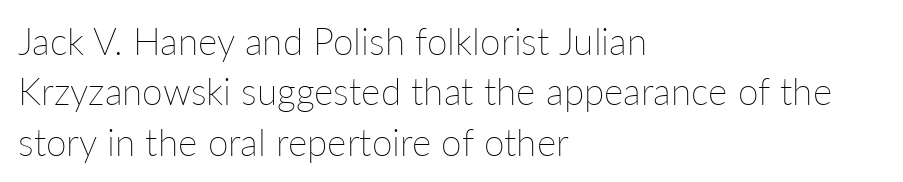
The passage shown is not bold in any degree. This is roman type, the default non-slanted kind. Do the characters align in a grid? No, the font is proportional. One-word summary of the alignment: left. Does extra space separate the letters? No, they use regular spacing. Students, observe: this is what conventionally led text looks like.
